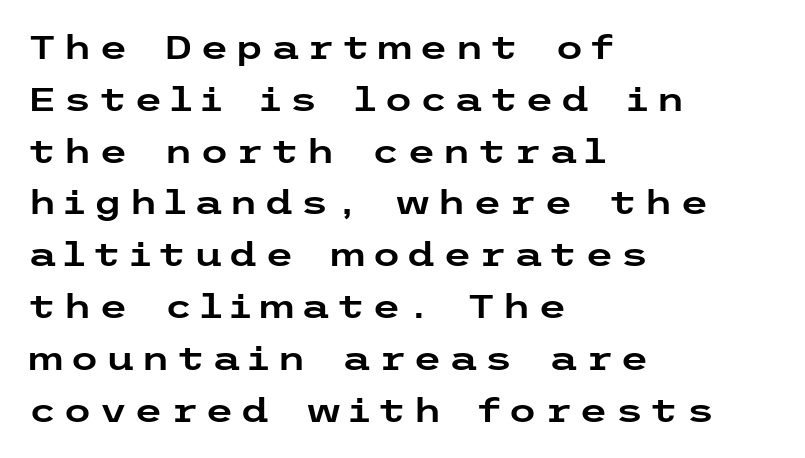
The image shows 33 px wide sans-serif type, upright; set left-aligned, normal line spacing (1.57x), unusually wide letter spacing (+0.2 em), not underlined; low stroke contrast and a medium x-height.
